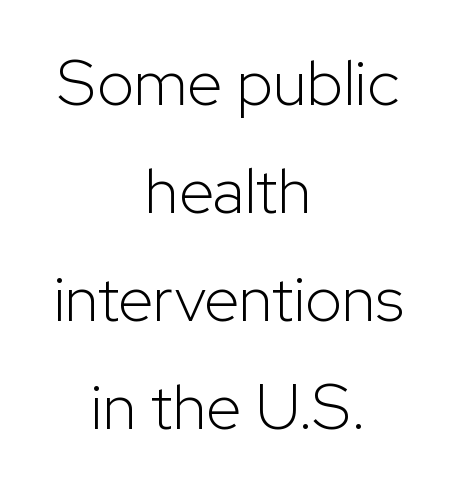
The image shows 64 px light sans-serif type, upright; set centered, normal line spacing (1.69x), normal letter spacing, not underlined; low stroke contrast and a medium x-height.
